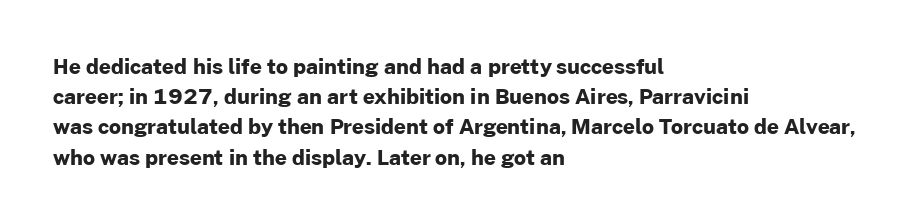
{"italic": "no", "bold": "yes", "underline": "no", "align": "left", "line_spacing": "normal", "line_spacing_ratio": 1.44, "letter_spacing": "normal", "letter_spacing_em": 0.0, "glyph_px": 21}
